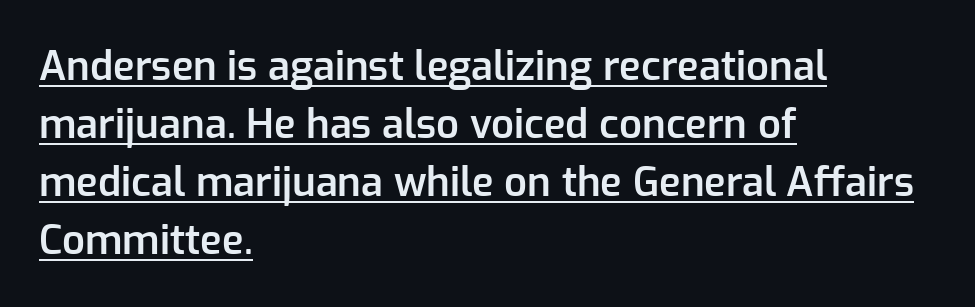
Q: Is the text bold? A: Semi-bold.
Q: Is the text italic (slanted)? A: No, it is upright.
Q: Is the typeface a serif or a sans-serif typeface? A: Sans-serif.
Q: Is the text underlined? A: Yes.
Q: How is the paragraph aligned? A: Left-aligned.
Q: Is the spacing between letters normal or unusually wide? A: Normal.
Q: Is the spacing between lines tight, normal or loose? A: Normal.
Q: Width (condensed, normal, or wide)? A: Normal.
Q: Stroke contrast? A: Low.
Q: x-height? A: Medium.
Q: Monospaced? A: No.
